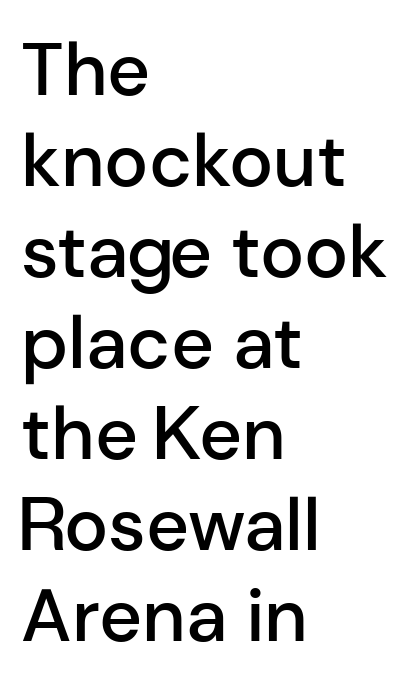
{"serif": "no", "italic": "no", "bold": "semi", "weight": "semibold", "width": "normal", "stroke_contrast": "low", "x_height": "medium", "monospaced": "no", "underline": "no", "align": "left", "line_spacing_ratio": 1.23, "letter_spacing": "normal", "letter_spacing_em": 0.0, "glyph_px": 74}
